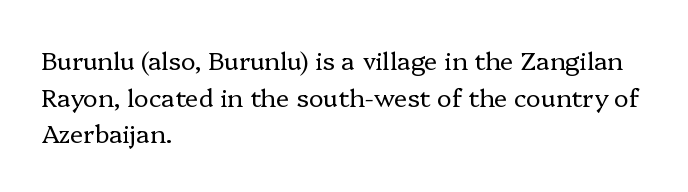
Weight: in the light-to-regular range. In CSS terms this would be text-align: left. The letters stand straight up with perfectly vertical stems. Each new line begins a customary step beneath the previous one. Characters follow at the spacing the type designer built in.
